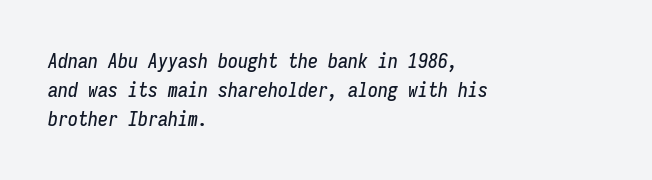
The image shows 20 px text type, italic (leaning right); set left-aligned, normal line spacing (1.44x), normal letter spacing, not underlined.
